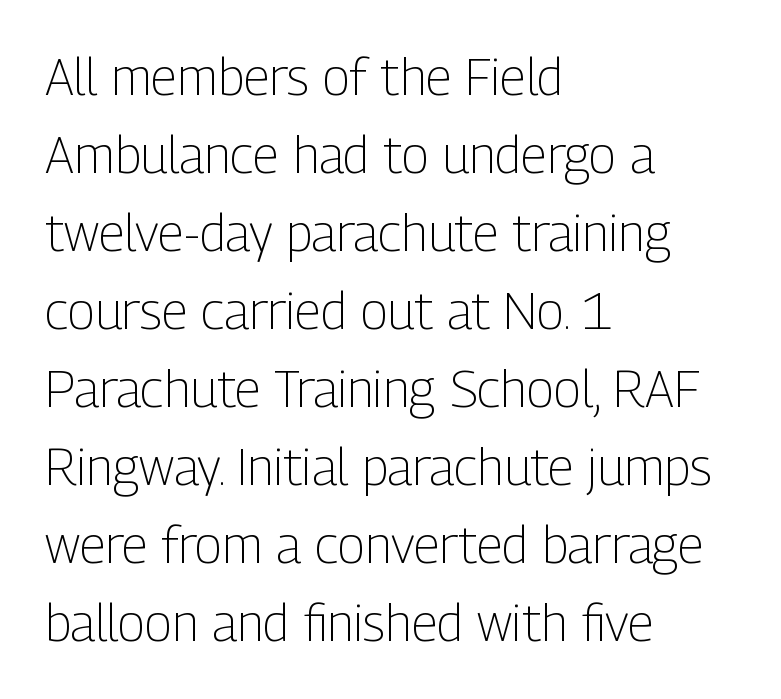
Unlike italic type, these characters show no tilt at all. The letters look calm and open, with moderate or lighter stems. Check under the words: just untouched page. This sample is left-justified, so line endings fall wherever the words run out.
